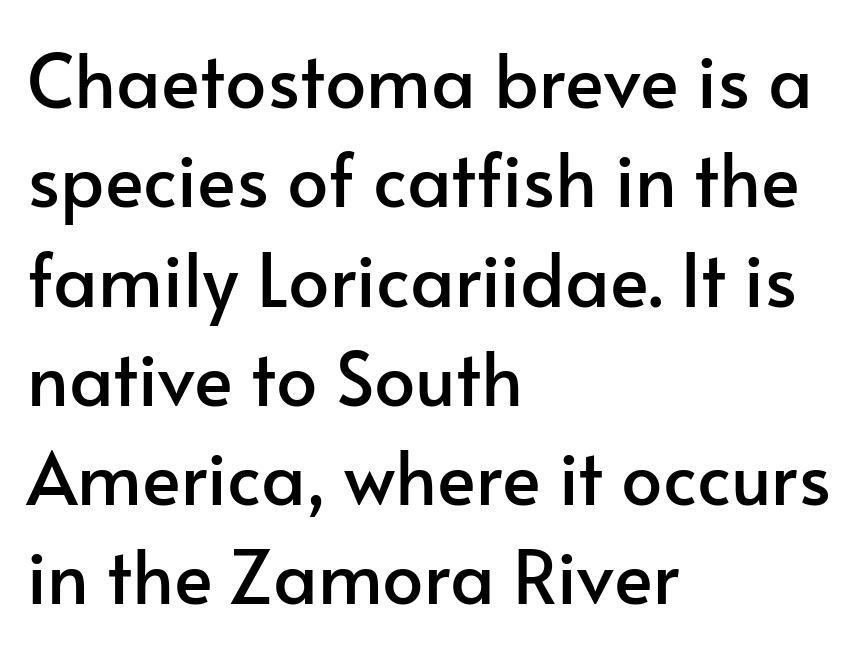
{"serif": "no", "italic": "no", "width": "normal", "stroke_contrast": "low", "x_height": "small", "monospaced": "no", "underline": "no", "align": "left", "line_spacing": "normal", "line_spacing_ratio": 1.36, "letter_spacing": "normal", "letter_spacing_em": 0.0, "glyph_px": 73}
